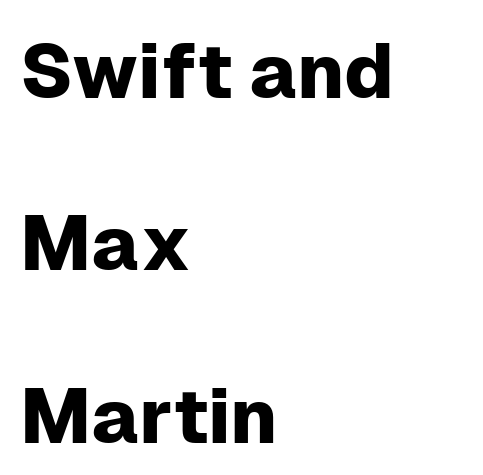
Q: Is the text italic (slanted)? A: No, it is upright.
Q: Is the typeface a serif or a sans-serif typeface? A: Sans-serif.
Q: Is the text underlined? A: No.
Q: How is the paragraph aligned? A: Left-aligned.
Q: Is the spacing between letters normal or unusually wide? A: Normal.
Q: Is the spacing between lines tight, normal or loose? A: Loose.
Q: Width (condensed, normal, or wide)? A: Normal.
Q: Stroke contrast? A: Low.
Q: x-height? A: Medium.
Q: Monospaced? A: No.
